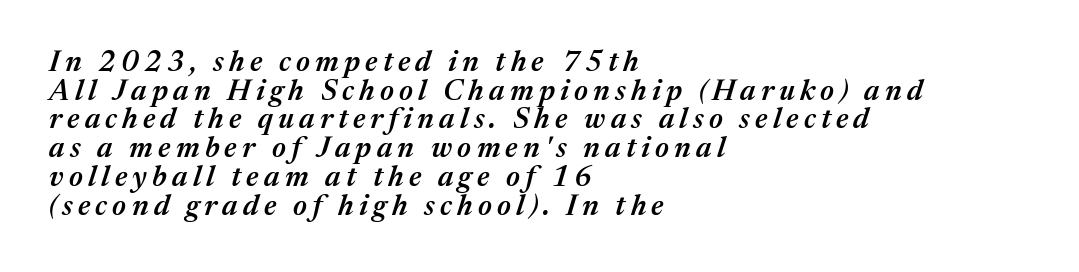
{"italic": "yes", "lean": "right", "slant_degrees": 17, "bold": "semi", "weight": "semibold", "width": "normal", "stroke_contrast": "medium", "x_height": "medium", "monospaced": "no", "underline": "no", "align": "left", "line_spacing": "tight", "line_spacing_ratio": 0.99, "glyph_px": 29}
